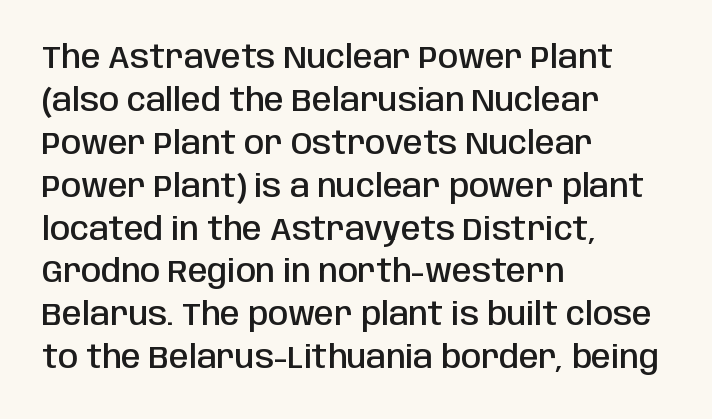
The image shows 32 px semibold, condensed sans-serif type, upright; set left-aligned, normal line spacing (1.34x), normal letter spacing, not underlined; low stroke contrast and a large x-height.
